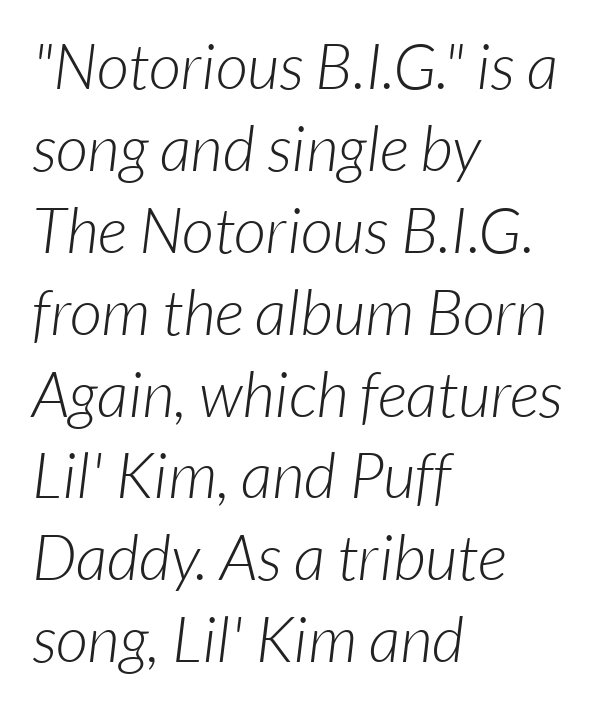
The image shows 63 px light sans-serif type; set left-aligned, normal line spacing (1.3x), normal letter spacing, not underlined; low stroke contrast and a medium x-height.
